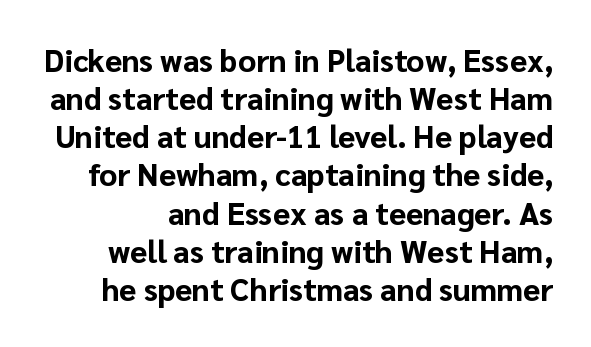
Q: Is the text bold? A: Yes.
Q: Is the text italic (slanted)? A: No, it is upright.
Q: Is the typeface a serif or a sans-serif typeface? A: Sans-serif.
Q: Is the text underlined? A: No.
Q: Is the spacing between letters normal or unusually wide? A: Normal.
Q: Width (condensed, normal, or wide)? A: Normal.
Q: Stroke contrast? A: Low.
Q: x-height? A: Medium.
Q: Monospaced? A: No.
